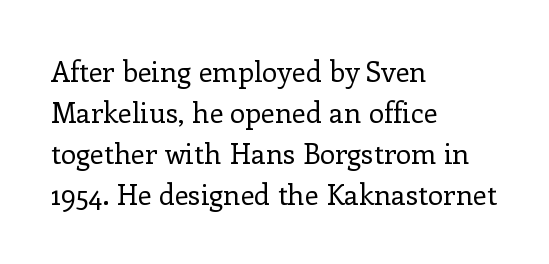
{"serif": "yes", "italic": "no", "bold": "no", "weight": "regular", "width": "normal", "stroke_contrast": "low", "x_height": "medium", "monospaced": "no", "underline": "no", "align": "left", "line_spacing": "normal", "line_spacing_ratio": 1.46, "letter_spacing": "normal", "letter_spacing_em": 0.0, "glyph_px": 28}
